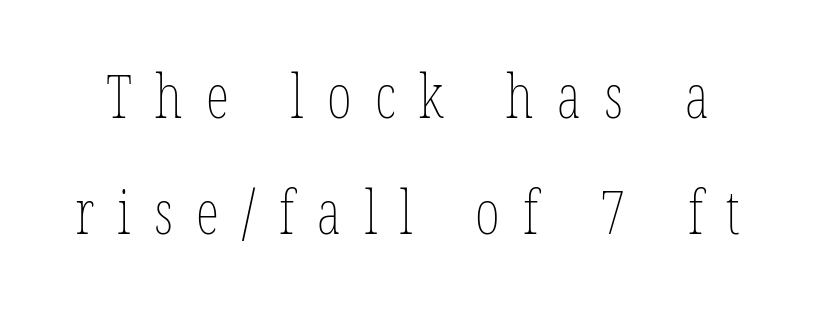
What's the leading like? Stretched, with rows far apart. Weight class: somewhere from thin through regular. Do the letters lean? They stand straight. Varying glyph widths throughout — classic text-font behaviour.
